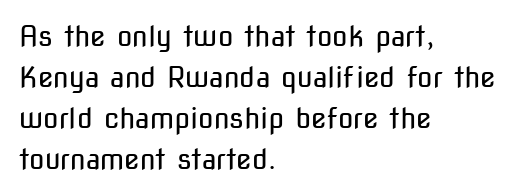
{"serif": "no", "italic": "no", "bold": "no", "weight": "regular", "width": "condensed", "stroke_contrast": "low", "x_height": "medium", "monospaced": "no", "underline": "no", "align": "left", "line_spacing": "normal", "line_spacing_ratio": 1.46, "letter_spacing": "normal", "letter_spacing_em": 0.0, "glyph_px": 28}
